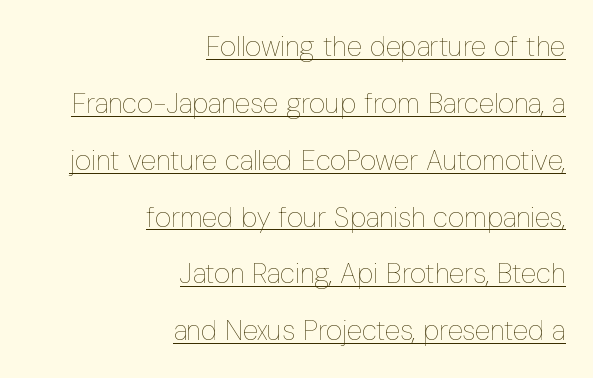
The face looks like a standard text weight, possibly lighter. Teacher's note: observe the even right margin — that is flush-right alignment. Do the letters lean? They stand straight. Varying glyph widths throughout — classic text-font behaviour.
